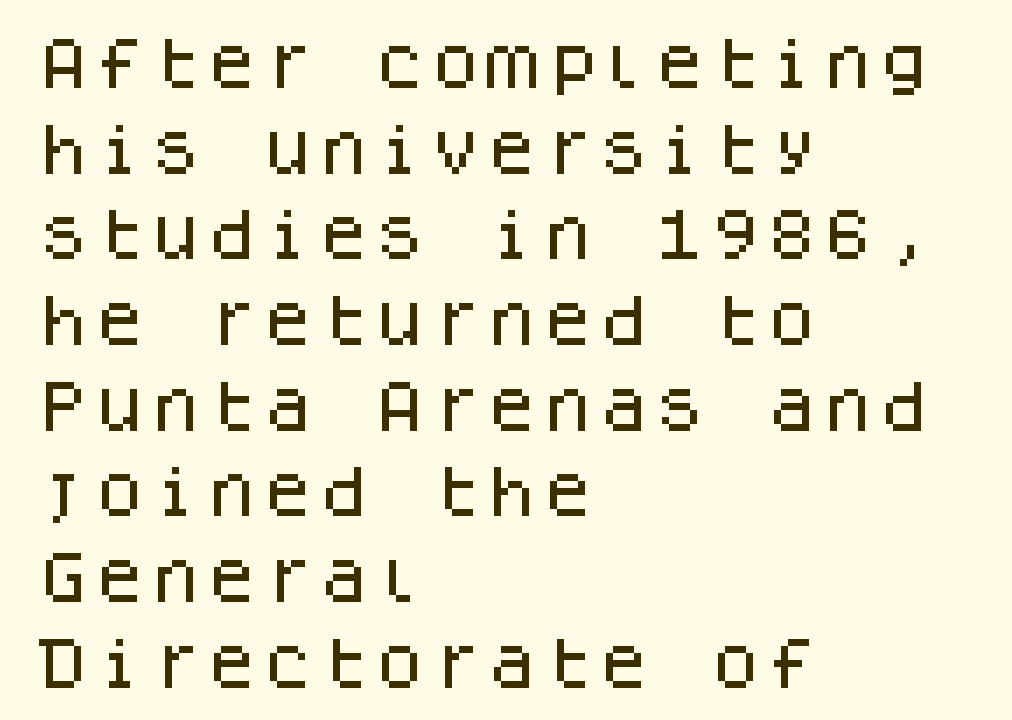
The image shows 56 px sans-serif type, upright, monospaced; set left-aligned, normal line spacing (1.53x), normal letter spacing, not underlined; low stroke contrast and a large x-height.
